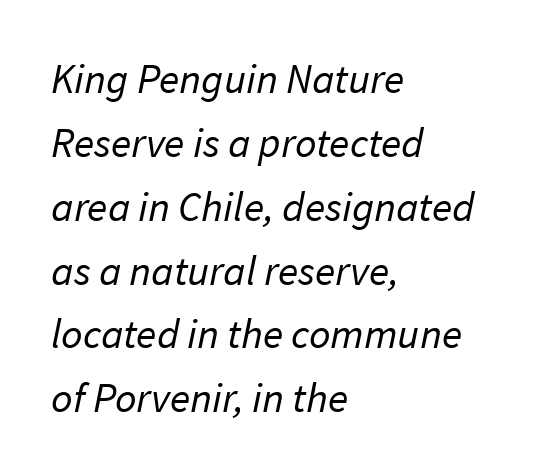
Q: Is the text bold? A: No.
Q: Is the typeface a serif or a sans-serif typeface? A: Sans-serif.
Q: Is the text underlined? A: No.
Q: How is the paragraph aligned? A: Left-aligned.
Q: Is the spacing between letters normal or unusually wide? A: Normal.
Q: Is the spacing between lines tight, normal or loose? A: Normal.
Q: Width (condensed, normal, or wide)? A: Normal.
Q: Stroke contrast? A: Low.
Q: x-height? A: Medium.
Q: Monospaced? A: No.
